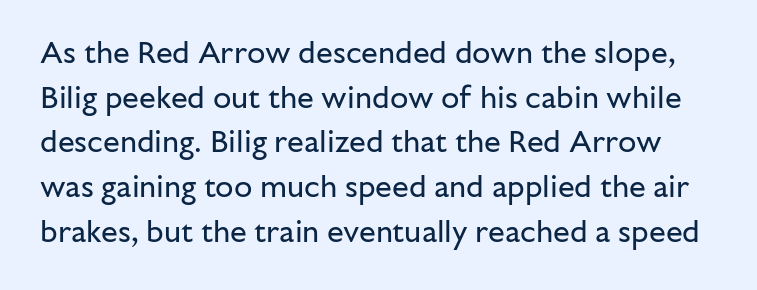
{"serif": "no", "italic": "no", "bold": "no", "weight": "regular", "width": "normal", "stroke_contrast": "low", "x_height": "medium", "monospaced": "no", "underline": "no", "line_spacing": "normal", "line_spacing_ratio": 1.49, "letter_spacing": "normal", "letter_spacing_em": 0.0, "glyph_px": 30}
